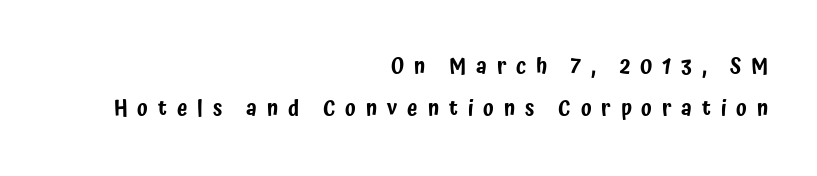
The image shows 21 px text type, upright; set right-aligned, loose line spacing (2.02x), unusually wide letter spacing (+0.47 em), not underlined.
